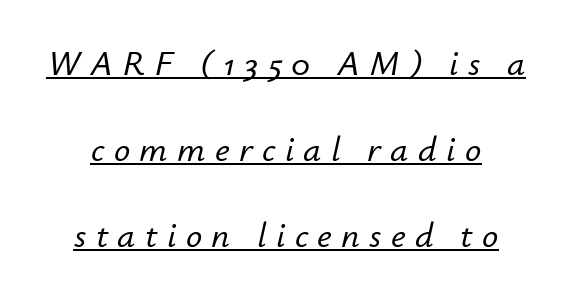
Somebody hit Ctrl+U on this one — the words are underlined. The rendering applies a slant to the glyphs. Glyph-to-glyph distance is far greater than everyday printed text. The letters advance in unequal steps, a hallmark of proportional type. How would I describe the line gaps? Wide and relaxed.
